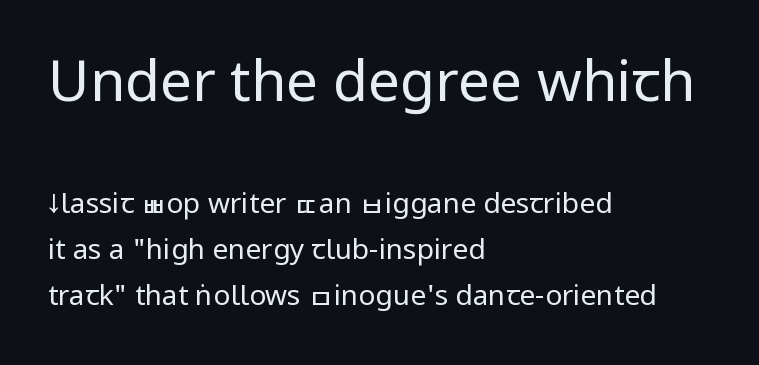
One glance says typical: line gaps are just what's usual. Check where the strokes stop: nothing finishes them off — pure sans. Vertical stems look standard width or narrower in stroke. Does the copy run flush right? No — it runs flush left.
